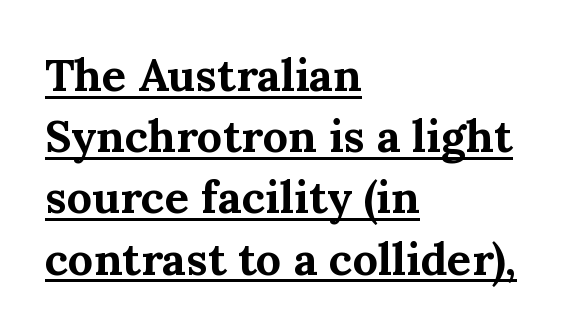
Q: Is the text bold? A: Yes.
Q: Is the text italic (slanted)? A: No, it is upright.
Q: Is the typeface a serif or a sans-serif typeface? A: Serif.
Q: Is the text underlined? A: Yes.
Q: How is the paragraph aligned? A: Left-aligned.
Q: Is the spacing between letters normal or unusually wide? A: Normal.
Q: Is the spacing between lines tight, normal or loose? A: Normal.
Q: Width (condensed, normal, or wide)? A: Normal.
Q: Stroke contrast? A: Medium.
Q: x-height? A: Medium.
Q: Monospaced? A: No.
